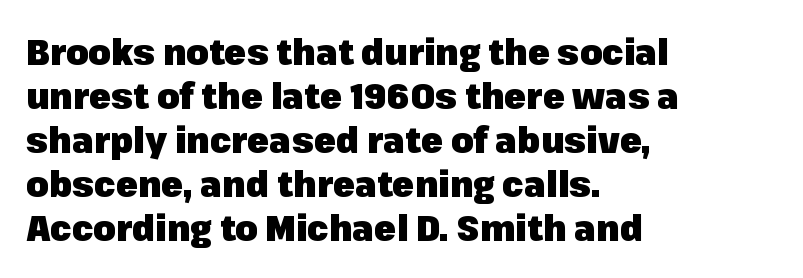
Is the letter spacing exaggerated? No — it looks like the ordinary default. A dark, heavy texture on the line: the type is bold. Any mark beneath the type? The region is blank. Left-aligned paragraph, ragged on the right. The rendering uses natural spacing where letterforms have individual widths.
